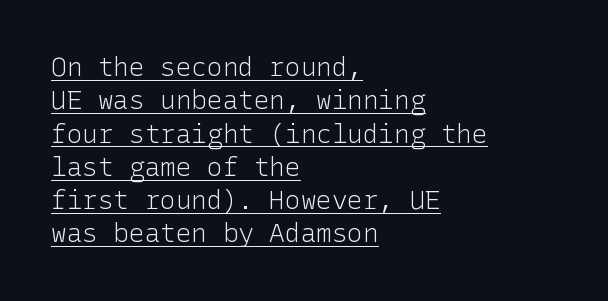
Characters follow at the spacing the type designer built in. Notice how a bar underscores the lettering throughout. The font's upright variant was chosen for this text. Line spacing here is normal. The passage shown is not bold in any degree.
